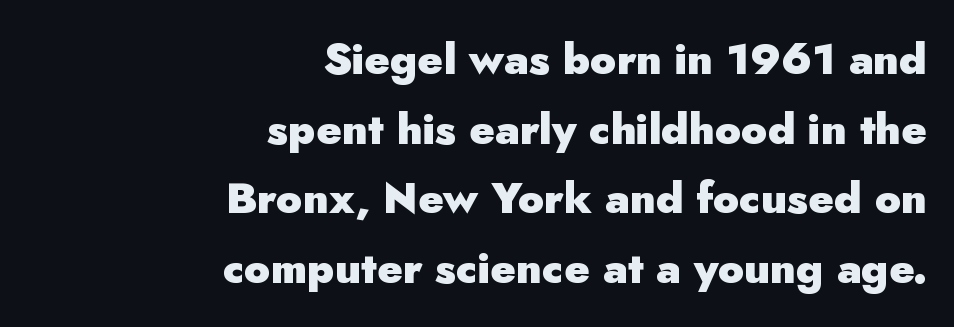
Q: Is the text bold? A: Yes.
Q: Is the text italic (slanted)? A: No, it is upright.
Q: Is the typeface a serif or a sans-serif typeface? A: Sans-serif.
Q: Is the text underlined? A: No.
Q: How is the paragraph aligned? A: Right-aligned.
Q: Is the spacing between letters normal or unusually wide? A: Normal.
Q: Is the spacing between lines tight, normal or loose? A: Normal.
Q: Width (condensed, normal, or wide)? A: Normal.
Q: Stroke contrast? A: Low.
Q: x-height? A: Small.
Q: Monospaced? A: No.
